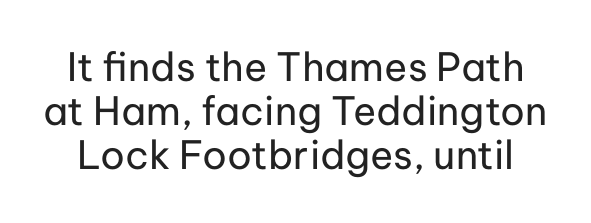
The image shows 39 px regular-weight sans-serif type, upright; set tight line spacing (1.13x), normal letter spacing, not underlined; low stroke contrast and a medium x-height.
